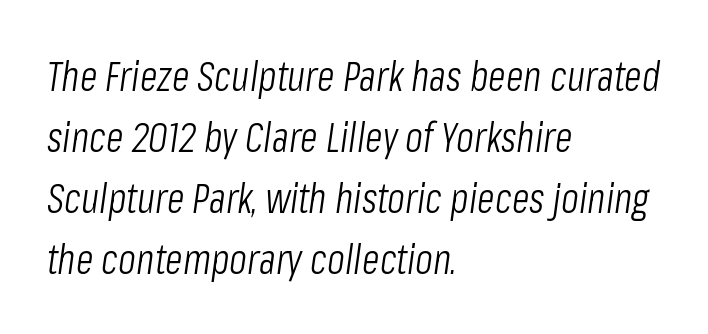
Horizontal alignment here is leftward, the default for most running prose. Nobody drew a line under any word here. No heavy texture on the line: the type isn't bold. Whoever set this chose a conventional vertical rhythm.
